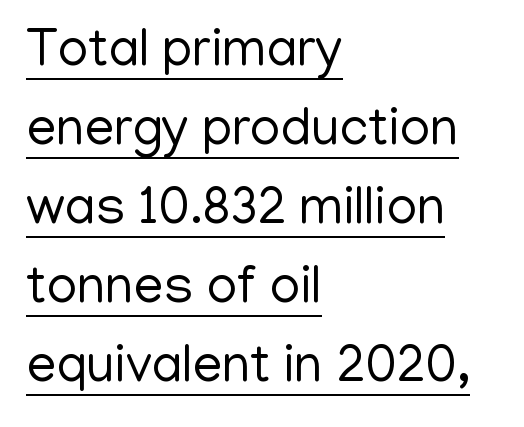
Q: Is the text bold? A: No.
Q: Is the text italic (slanted)? A: No, it is upright.
Q: Is the typeface a serif or a sans-serif typeface? A: Sans-serif.
Q: Is the text underlined? A: Yes.
Q: How is the paragraph aligned? A: Left-aligned.
Q: Is the spacing between letters normal or unusually wide? A: Normal.
Q: Is the spacing between lines tight, normal or loose? A: Normal.
Q: Width (condensed, normal, or wide)? A: Normal.
Q: Stroke contrast? A: Low.
Q: x-height? A: Medium.
Q: Monospaced? A: No.
